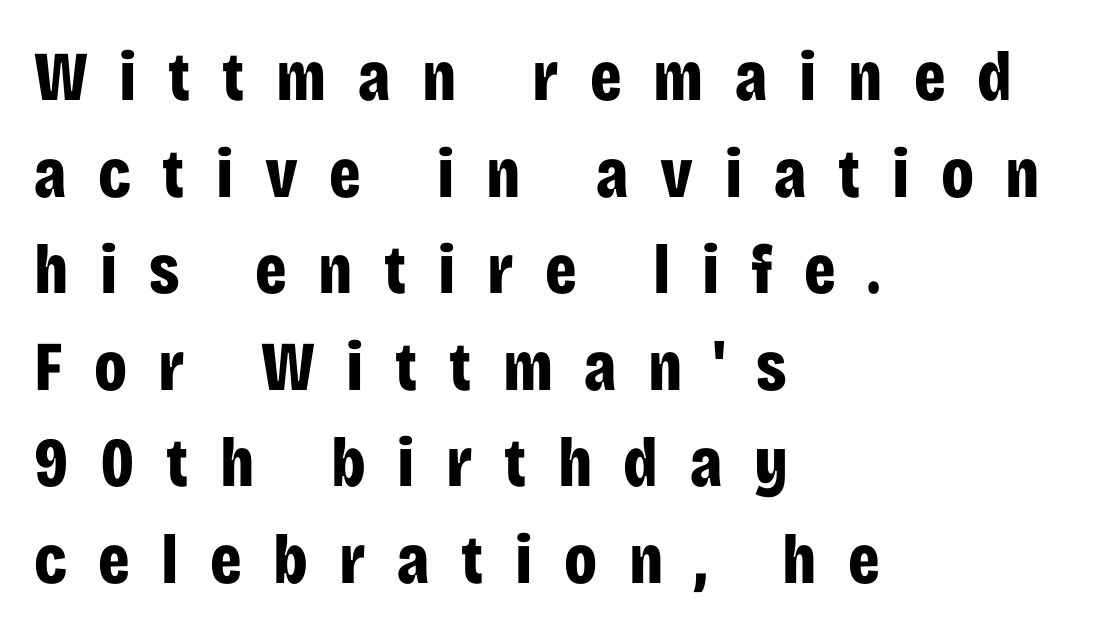
Q: Is the text bold? A: Yes.
Q: Is the text italic (slanted)? A: No, it is upright.
Q: Is the typeface a serif or a sans-serif typeface? A: Sans-serif.
Q: Is the text underlined? A: No.
Q: How is the paragraph aligned? A: Left-aligned.
Q: Is the spacing between letters normal or unusually wide? A: Unusually wide.
Q: Is the spacing between lines tight, normal or loose? A: Normal.
Q: Width (condensed, normal, or wide)? A: Condensed.
Q: Stroke contrast? A: Low.
Q: x-height? A: Large.
Q: Monospaced? A: No.
